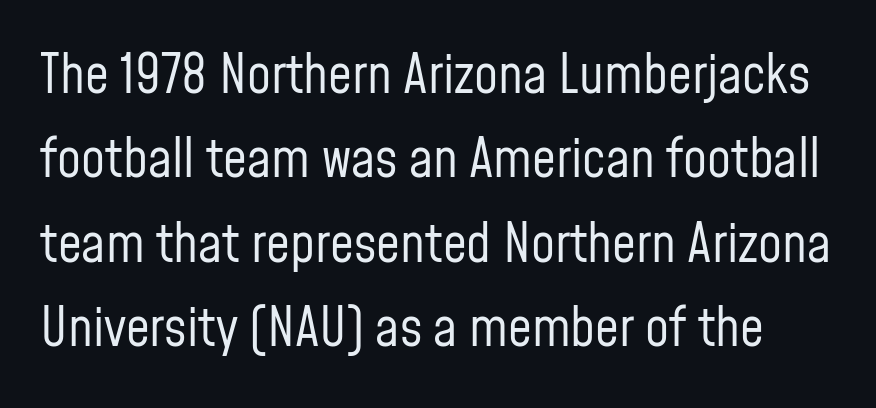
Q: Is the text bold? A: No.
Q: Is the text italic (slanted)? A: No, it is upright.
Q: Is the typeface a serif or a sans-serif typeface? A: Sans-serif.
Q: Is the text underlined? A: No.
Q: Is the spacing between letters normal or unusually wide? A: Normal.
Q: Is the spacing between lines tight, normal or loose? A: Normal.
Q: Width (condensed, normal, or wide)? A: Condensed.
Q: Stroke contrast? A: Low.
Q: x-height? A: Medium.
Q: Monospaced? A: No.
